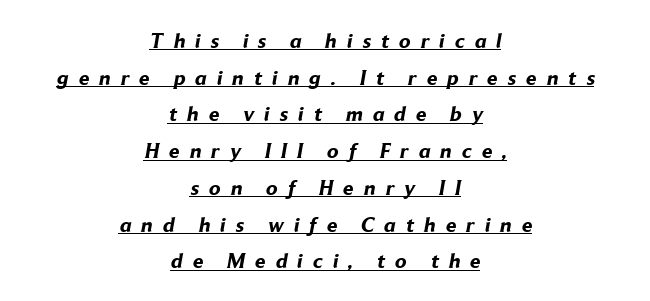
{"bold": "yes", "underline": "yes", "align": "center", "line_spacing_ratio": 1.75, "letter_spacing": "wide", "letter_spacing_em": 0.48, "glyph_px": 21}
